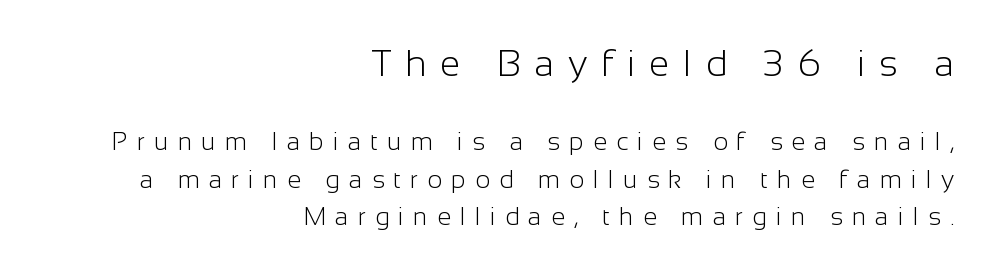
{"serif": "no", "italic": "no", "bold": "no", "weight": "light", "width": "normal", "stroke_contrast": "low", "x_height": "medium", "monospaced": "no", "underline": "no", "align": "right", "line_spacing": "normal", "line_spacing_ratio": 1.5, "letter_spacing": "wide", "letter_spacing_em": 0.37, "larger_block": "first", "size_ratio": 1.48, "glyph_px": 37}
